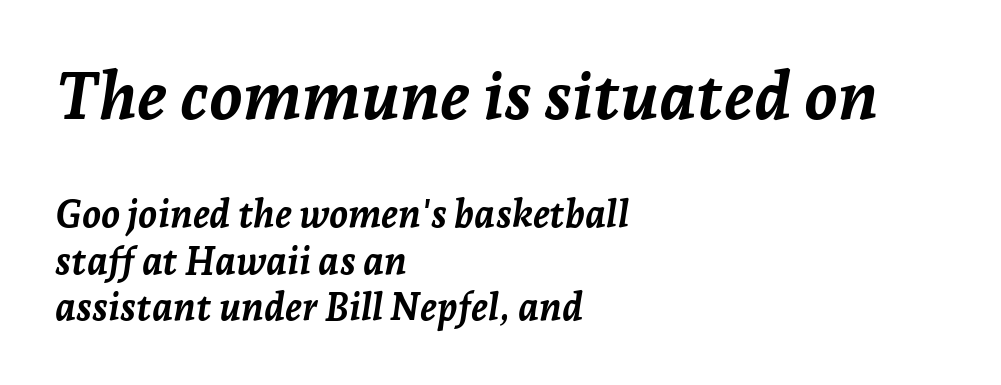
{"italic": "yes", "lean": "right", "slant_degrees": 7, "bold": "yes", "weight": "semibold", "width": "normal", "stroke_contrast": "low", "x_height": "medium", "monospaced": "no", "underline": "no", "align": "left", "line_spacing_ratio": 1.23, "letter_spacing": "normal", "letter_spacing_em": 0.0, "larger_block": "first", "size_ratio": 1.76, "glyph_px": 67}
